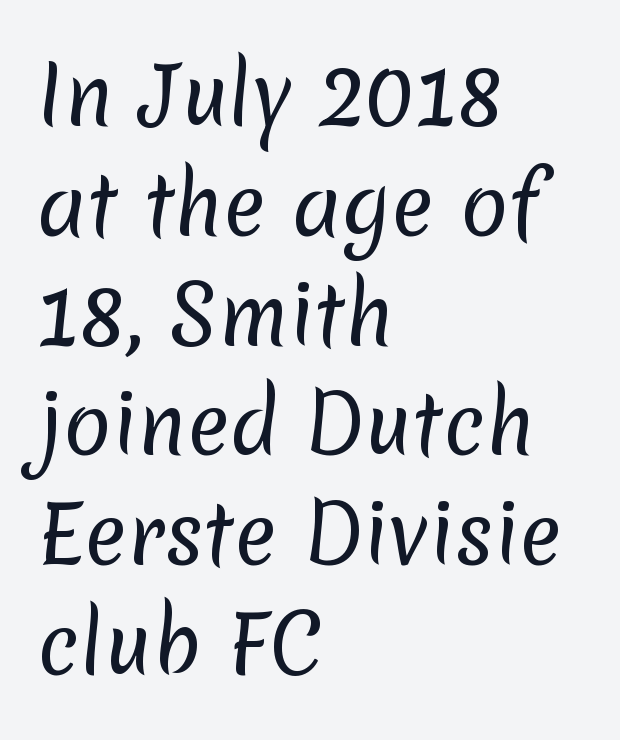
Q: Is the text bold? A: No.
Q: Is the typeface a serif or a sans-serif typeface? A: Sans-serif.
Q: Is the text underlined? A: No.
Q: How is the paragraph aligned? A: Left-aligned.
Q: Is the spacing between letters normal or unusually wide? A: Normal.
Q: Is the spacing between lines tight, normal or loose? A: Normal.
Q: Width (condensed, normal, or wide)? A: Normal.
Q: Stroke contrast? A: Low.
Q: x-height? A: Medium.
Q: Monospaced? A: No.
